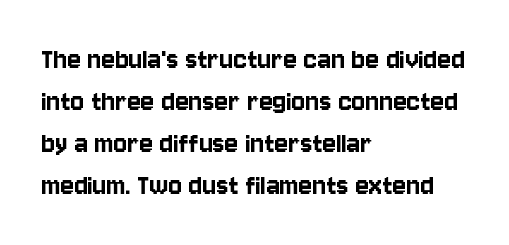
Horizontal alignment here is leftward, the default for most running prose. A sans-serif font was chosen for this passage. Note the varied advance widths — an 'i' is clearly narrower than an 'm'. The axis of the letterforms is exactly vertical. Characters follow at the spacing the type designer built in. The specimen omits any rule beneath the text block's lines.
